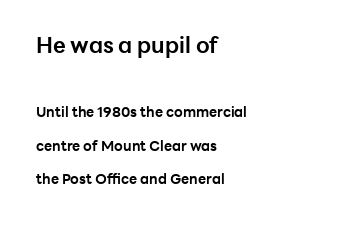
{"italic": "no", "bold": "yes", "underline": "no", "align": "left", "line_spacing": "loose", "line_spacing_ratio": 2.39, "letter_spacing": "normal", "letter_spacing_em": 0.0, "larger_block": "first", "size_ratio": 1.57, "glyph_px": 22}
